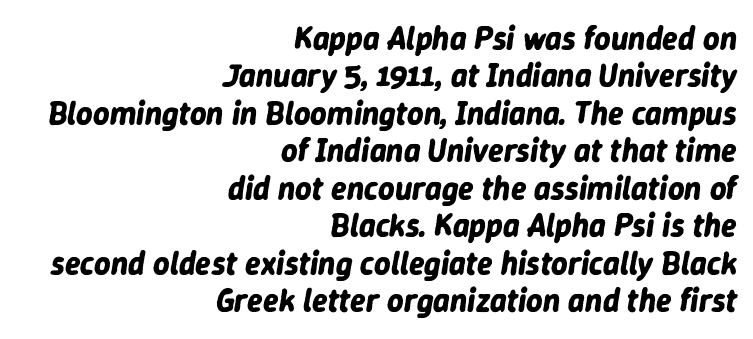
Q: Is the text bold? A: Yes.
Q: Is the text italic (slanted)? A: Yes, it leans right by about 9 degrees.
Q: Is the text underlined? A: No.
Q: How is the paragraph aligned? A: Right-aligned.
Q: Is the spacing between letters normal or unusually wide? A: Normal.
Q: Width (condensed, normal, or wide)? A: Normal.
Q: Stroke contrast? A: Low.
Q: x-height? A: Medium.
Q: Monospaced? A: No.
